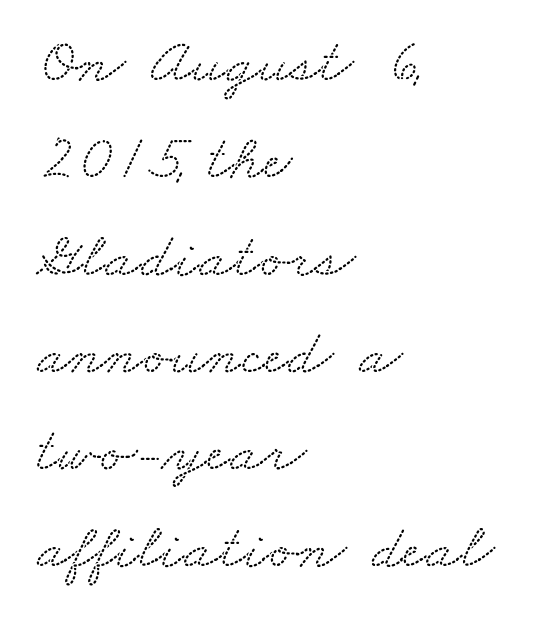
Each letter keeps its own natural width here, so spacing adapts to shape. Line starts are locked; line ends wander. Clear beneath every line of the passage. The passage shown stacks its lines at a standard gap.
